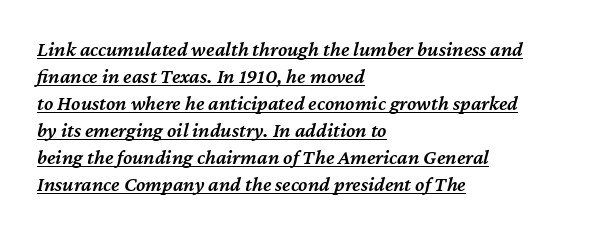
Q: Is the text bold? A: Semi-bold.
Q: Is the text italic (slanted)? A: Yes, it leans right by about 12 degrees.
Q: Is the text underlined? A: Yes.
Q: How is the paragraph aligned? A: Left-aligned.
Q: Is the spacing between letters normal or unusually wide? A: Normal.
Q: Is the spacing between lines tight, normal or loose? A: Normal.
